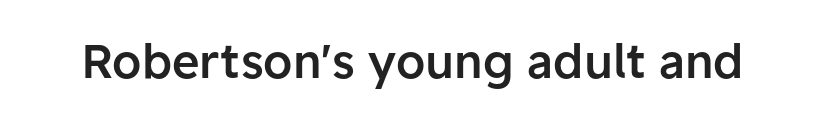
The image shows 47 px semibold sans-serif type, upright; set normal letter spacing, not underlined; low stroke contrast and a medium x-height.
